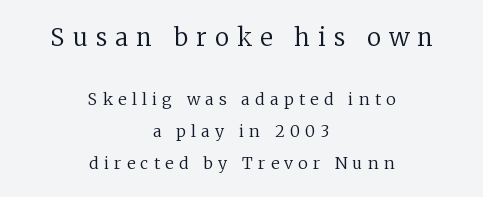
Students, note that the glyphs here are deliberately spaced far apart. Descenders hang freely into open space. Neither beginnings nor endings align; midpoints do. Size contrast runs from large at the top to small at the bottom. These lines were composed using upright roman letters. The lines are spread far apart with generous leading.
